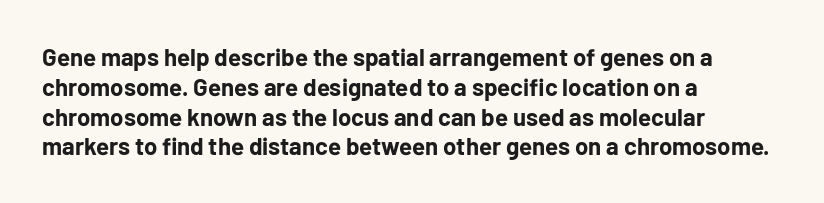
Q: Is the text bold? A: Yes.
Q: Is the text italic (slanted)? A: No, it is upright.
Q: Is the text underlined? A: No.
Q: How is the paragraph aligned? A: Left-aligned.
Q: Is the spacing between letters normal or unusually wide? A: Normal.
